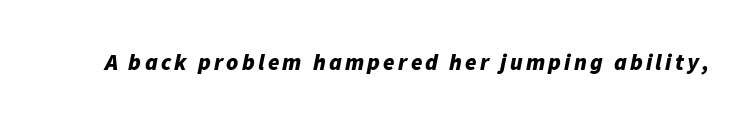
{"italic": "yes", "lean": "right", "slant_degrees": 11, "bold": "yes", "underline": "no", "glyph_px": 23}
